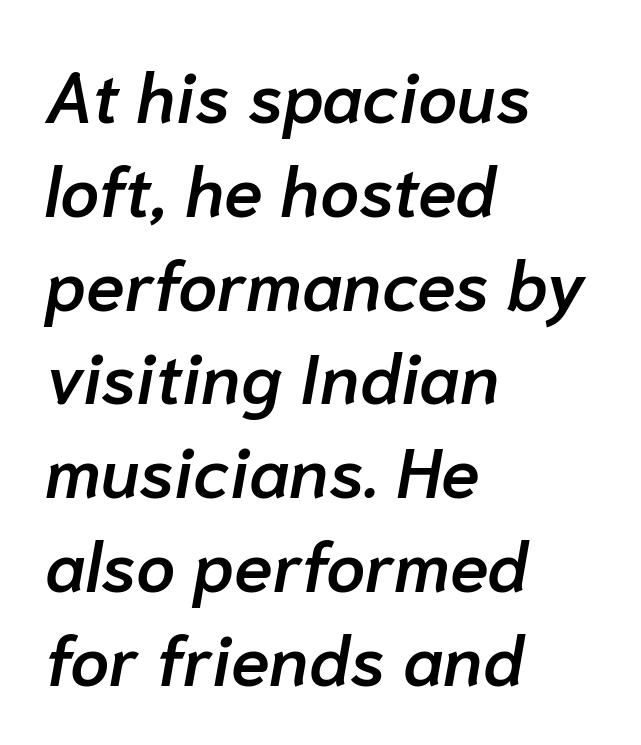
Q: Is the text bold? A: Semi-bold.
Q: Is the text italic (slanted)? A: Yes, it leans right by about 10 degrees.
Q: Is the text underlined? A: No.
Q: How is the paragraph aligned? A: Left-aligned.
Q: Is the spacing between letters normal or unusually wide? A: Normal.
Q: Is the spacing between lines tight, normal or loose? A: Normal.
Q: Width (condensed, normal, or wide)? A: Normal.
Q: Stroke contrast? A: Low.
Q: x-height? A: Medium.
Q: Monospaced? A: No.
